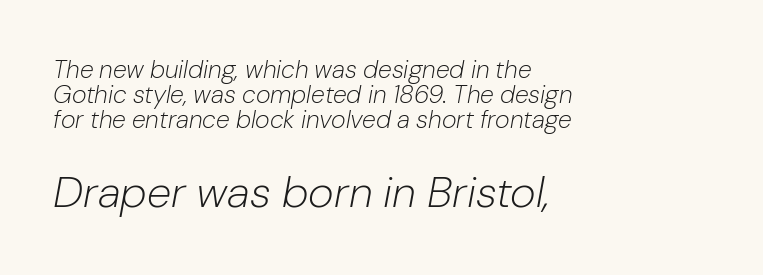
Look at the tracking — it's just the regular setting, nothing added. Leading: reduced. If you squint, the bottom block still reads clearly — it's the larger of the two. The text carries the slant typical of an italic or oblique font. The passage is arranged the way most books set body copy — flush left. This rendering features lettering with no underline.
